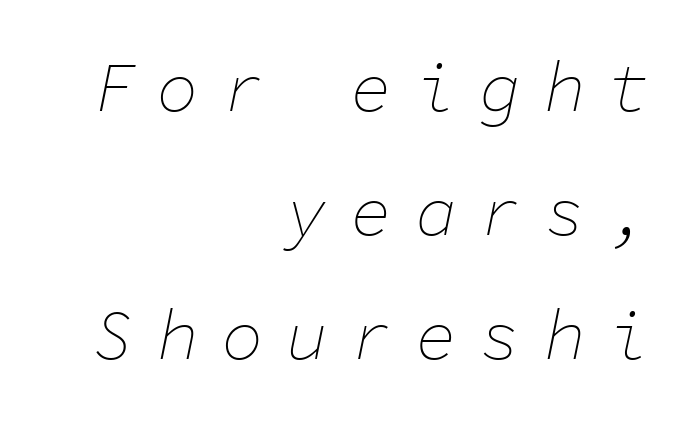
The passage shown is typed in a monospace face where columns stay perfectly aligned. Characters follow at a spacing far wider than the type designer built in. Notice how the stems are inclined rather than vertical — that's the hallmark of italics. The strip under each line holds only bare page. The weight tops out at a normal text grade.
